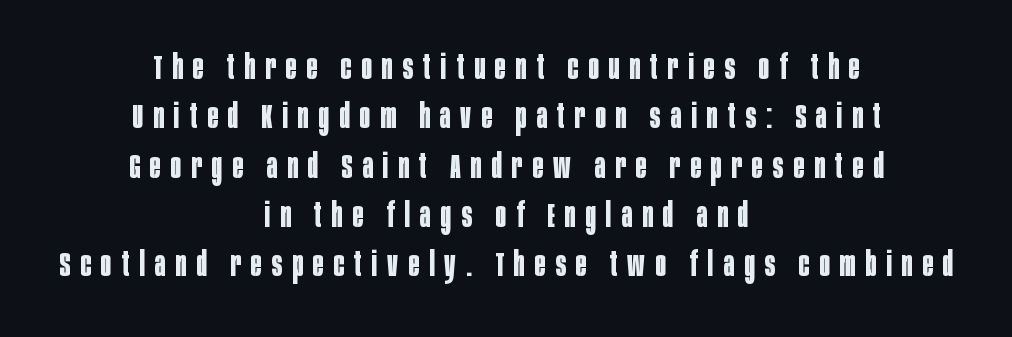
Each row of text sits above clean, open space. If you drew a line through each stem, it would be perfectly vertical. How would I describe the line gaps? Plain and ordinary. Strong, thick strokes mark this as bold type. Students, note that the glyphs here are deliberately spaced far apart. Unlike a traditional serif, this face leaves its strokes unadorned.
